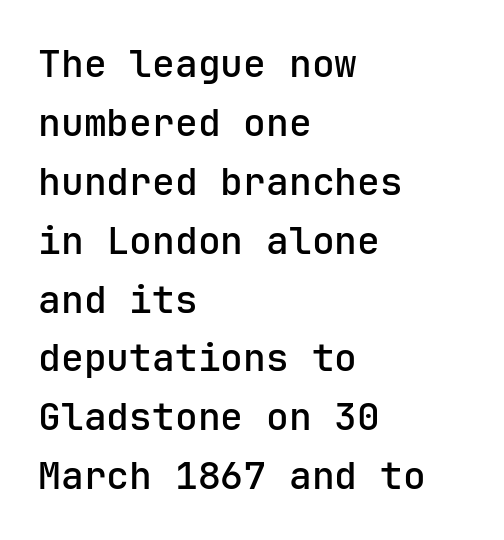
The line-height multiplier appears to be the usual default. Italic? Not at all — the glyphs are vertical. The gap between lines stays unmarked. Casual observation: everything's shoved over to the left. You can tell from the bare stems that sans-serif type was used. Tracking here is standard; glyphs follow each other at the usual distance.
